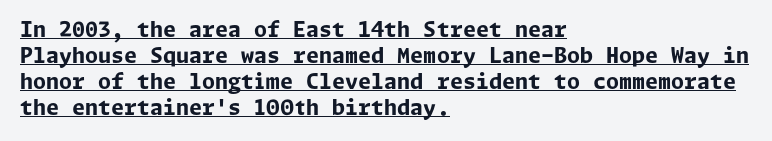
The image shows 21 px bold type, upright; set left-aligned, line spacing 1.24x, normal letter spacing, underlined.
